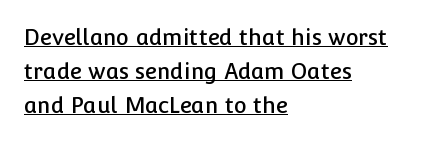
Q: Is the text italic (slanted)? A: No, it is upright.
Q: Is the text underlined? A: Yes.
Q: How is the paragraph aligned? A: Left-aligned.
Q: Is the spacing between letters normal or unusually wide? A: Normal.
Q: Is the spacing between lines tight, normal or loose? A: Normal.
